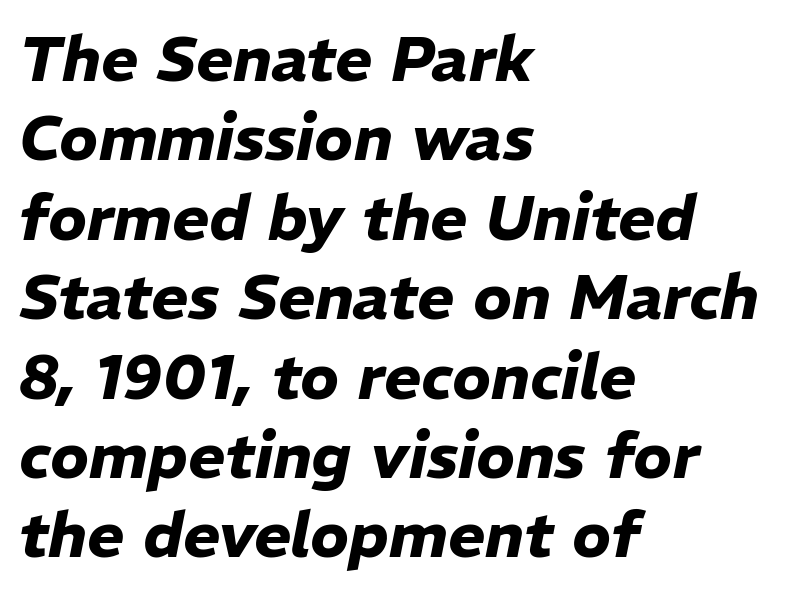
Q: Is the text bold? A: Yes.
Q: Is the text italic (slanted)? A: Yes, it leans right by about 11 degrees.
Q: Is the text underlined? A: No.
Q: How is the paragraph aligned? A: Left-aligned.
Q: Is the spacing between letters normal or unusually wide? A: Normal.
Q: Is the spacing between lines tight, normal or loose? A: Normal.
Q: Width (condensed, normal, or wide)? A: Normal.
Q: Stroke contrast? A: Low.
Q: x-height? A: Medium.
Q: Monospaced? A: No.
